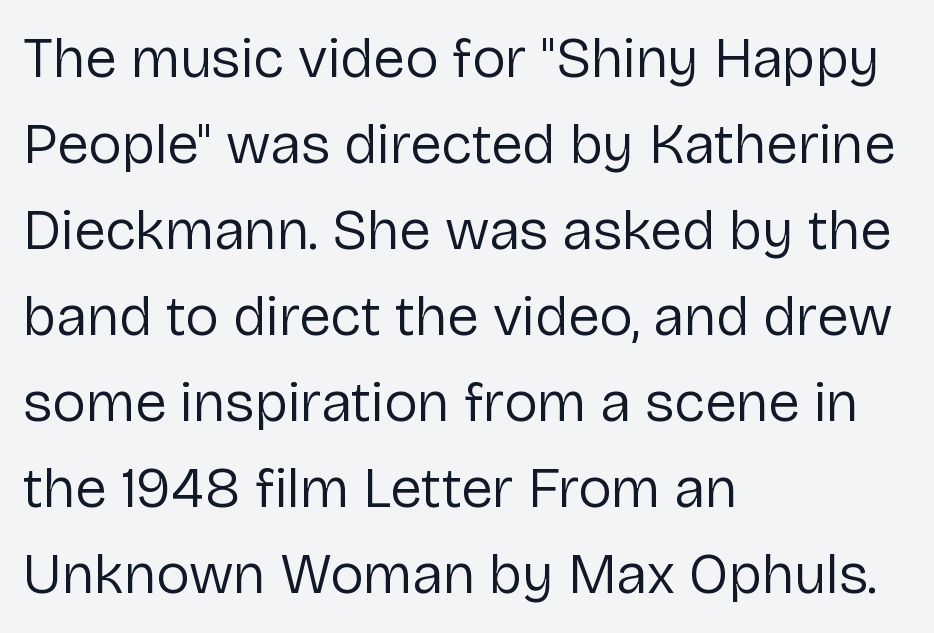
The image shows 57 px regular-weight sans-serif type, upright; set left-aligned, normal line spacing (1.51x), normal letter spacing, not underlined; low stroke contrast and a medium x-height.
